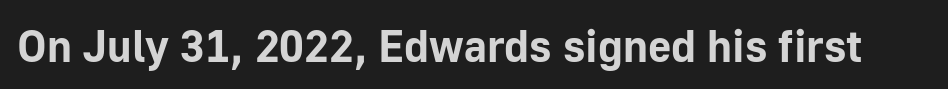
Q: Is the text bold? A: Yes.
Q: Is the text italic (slanted)? A: No, it is upright.
Q: Is the typeface a serif or a sans-serif typeface? A: Sans-serif.
Q: Is the text underlined? A: No.
Q: Is the spacing between letters normal or unusually wide? A: Normal.
Q: Width (condensed, normal, or wide)? A: Normal.
Q: Stroke contrast? A: Low.
Q: x-height? A: Medium.
Q: Monospaced? A: No.
